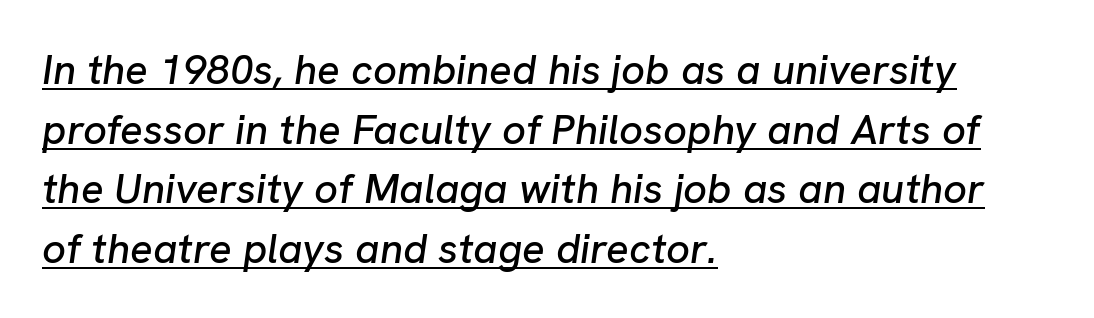
The image shows 42 px text type, italic (leaning right); set left-aligned, normal line spacing (1.42x), normal letter spacing, underlined; low stroke contrast and a medium x-height.
